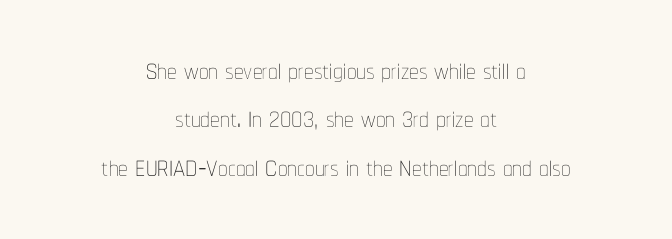
Has an underline been added? It has not. Whoever set this chose a conventional vertical rhythm. The letters stand upright; this is a roman face. Spacing verdict: proportional, widths tailored to each character. Summary of weight: not heavy and not bold. Horizontal alignment here is central, giving a formal, balanced look.
